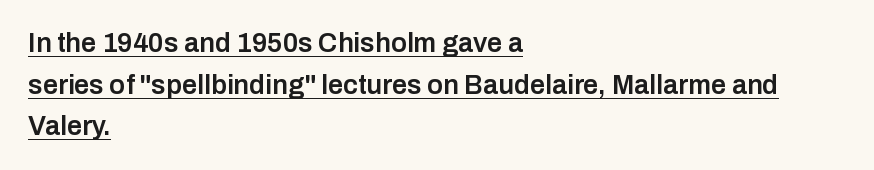
Q: Is the text bold? A: Semi-bold.
Q: Is the text italic (slanted)? A: No, it is upright.
Q: Is the text underlined? A: Yes.
Q: How is the paragraph aligned? A: Left-aligned.
Q: Is the spacing between letters normal or unusually wide? A: Normal.
Q: Is the spacing between lines tight, normal or loose? A: Normal.
